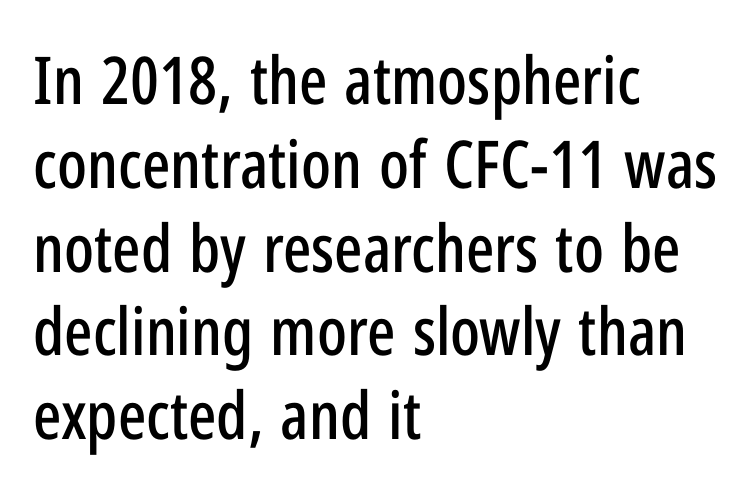
A student would call this left alignment; a typographer would say flush left, rag right. Do the letters lean? They stand straight. Descenders hang freely into open space. Horizontal bands of white between lines are of average thickness. The type family on display is of the sans-serif kind. The face used here is rendered with its standard letterfit.
